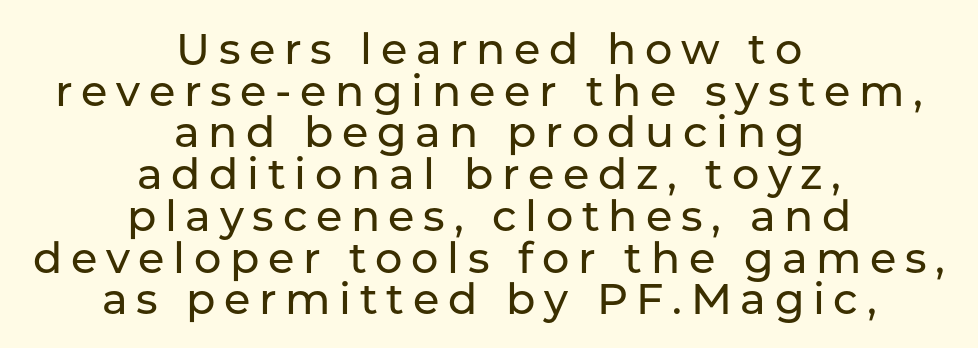
{"serif": "no", "italic": "no", "width": "normal", "stroke_contrast": "low", "x_height": "medium", "monospaced": "no", "underline": "no", "align": "center", "line_spacing": "tight", "line_spacing_ratio": 0.97, "letter_spacing": "wide", "letter_spacing_em": 0.2, "glyph_px": 43}
